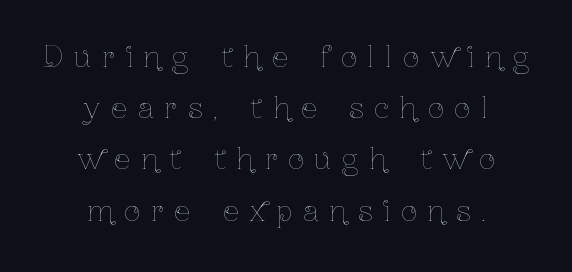
Q: Is the text bold? A: No.
Q: Is the text italic (slanted)? A: No, it is upright.
Q: Is the text underlined? A: No.
Q: How is the paragraph aligned? A: Centered.
Q: Is the spacing between letters normal or unusually wide? A: Unusually wide.
Q: Width (condensed, normal, or wide)? A: Condensed.
Q: Stroke contrast? A: Low.
Q: x-height? A: Medium.
Q: Monospaced? A: No.
